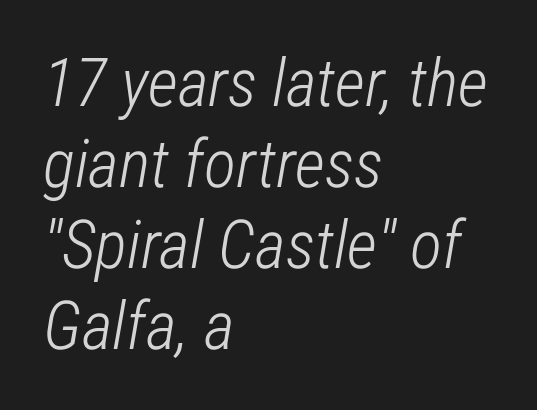
The image shows 67 px light, condensed type, italic (leaning right); set left-aligned, line spacing 1.21x, normal letter spacing, not underlined; low stroke contrast and a medium x-height.
